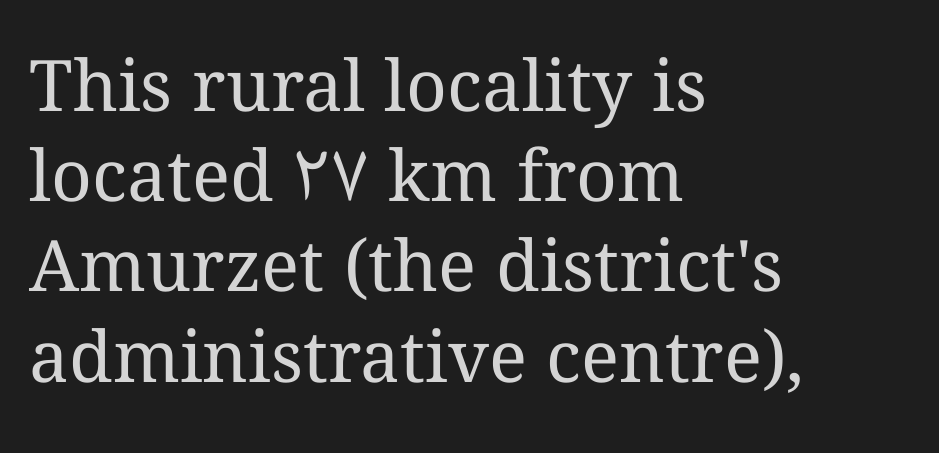
The compositor pushed each line to the left boundary. Line spacing here is normal. Ink coverage per letter is moderate at most. Nobody touched the tracking dial on this one.
